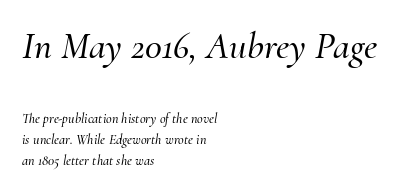
Q: Is the text italic (slanted)? A: Yes, it leans right by about 10 degrees.
Q: Is the typeface a serif or a sans-serif typeface? A: Serif.
Q: Is the text underlined? A: No.
Q: How is the paragraph aligned? A: Left-aligned.
Q: Is the spacing between letters normal or unusually wide? A: Normal.
Q: Is the spacing between lines tight, normal or loose? A: Normal.
Q: Which block of text is set in a larger size, the first (top) or the second (bottom)? A: The first (top) one.
Q: Width (condensed, normal, or wide)? A: Normal.
Q: Stroke contrast? A: Medium.
Q: x-height? A: Small.
Q: Monospaced? A: No.
